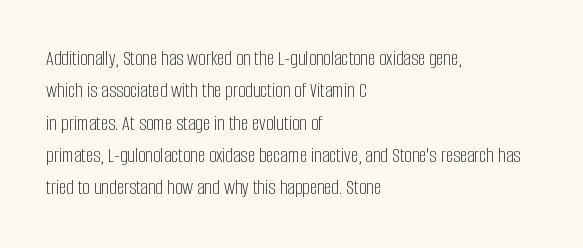
{"italic": "no", "bold": "no", "underline": "no", "align": "left", "line_spacing": "normal", "line_spacing_ratio": 1.54, "letter_spacing": "normal", "letter_spacing_em": 0.0, "glyph_px": 21}
